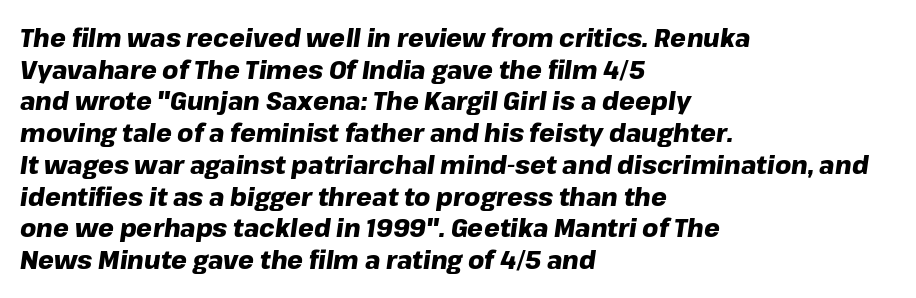
Q: Is the text bold? A: Yes.
Q: Is the text italic (slanted)? A: Yes, it leans right by about 8 degrees.
Q: Is the text underlined? A: No.
Q: How is the paragraph aligned? A: Left-aligned.
Q: Is the spacing between letters normal or unusually wide? A: Normal.
Q: Is the spacing between lines tight, normal or loose? A: Normal.
